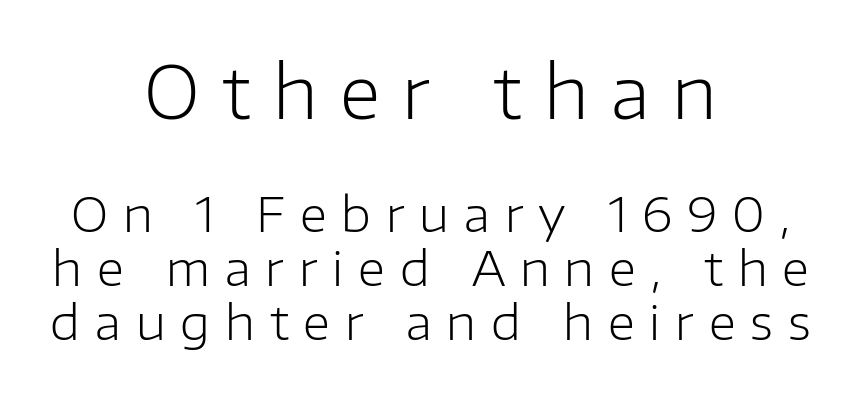
The words here are not underlined. Every character sits straight up, as roman type does. Examine the stroke ends and you'll find no serifs. This sample uses expanded letter spacing, leaving extra air between glyphs. Think standard paragraph weight, or any step lighter than that.
